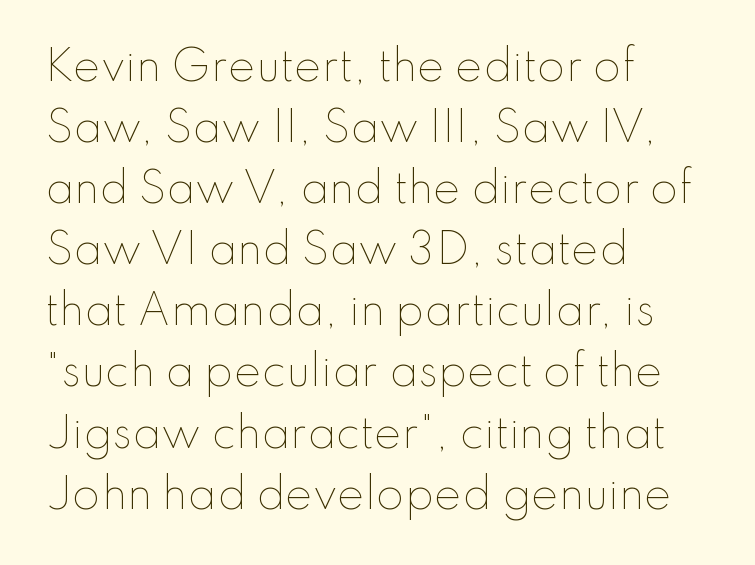
{"italic": "no", "bold": "no", "weight": "thin", "width": "normal", "stroke_contrast": "low", "x_height": "small", "monospaced": "no", "underline": "no", "align": "left", "line_spacing": "normal", "line_spacing_ratio": 1.49, "letter_spacing": "normal", "letter_spacing_em": 0.0, "glyph_px": 41}
